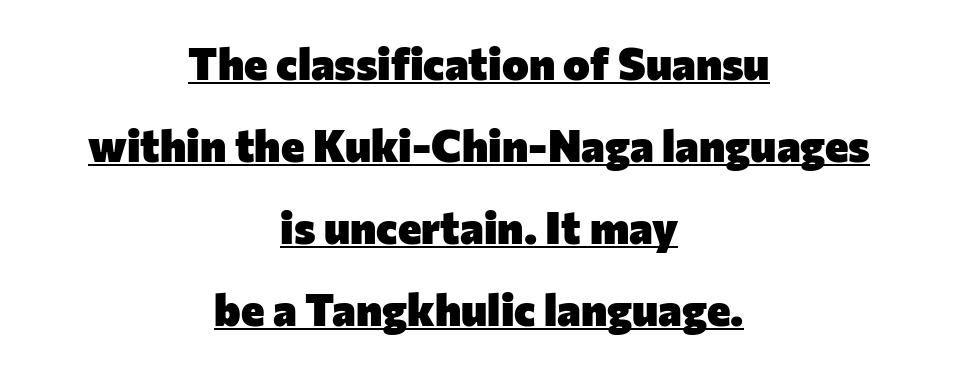
The image shows 45 px heavy sans-serif type, upright; set centered, line spacing 1.82x, normal letter spacing, underlined; low stroke contrast and a medium x-height.
